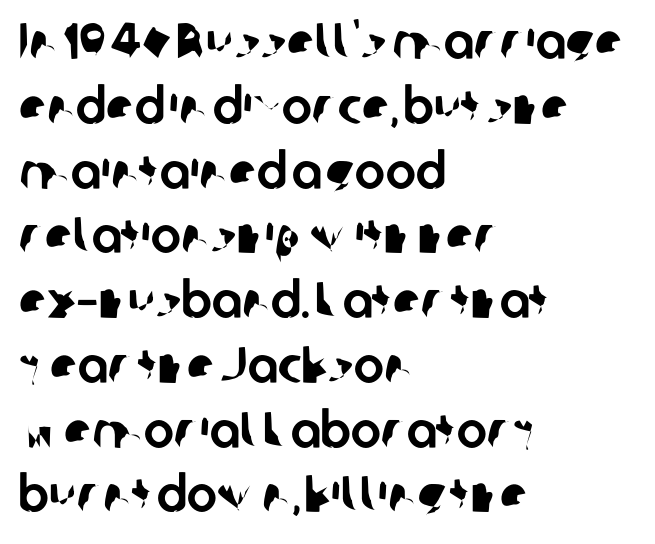
{"serif": "no", "width": "normal", "stroke_contrast": "low", "x_height": "medium", "monospaced": "no", "underline": "no", "align": "left", "line_spacing": "normal", "line_spacing_ratio": 1.27, "letter_spacing": "normal", "letter_spacing_em": 0.0, "glyph_px": 51}
